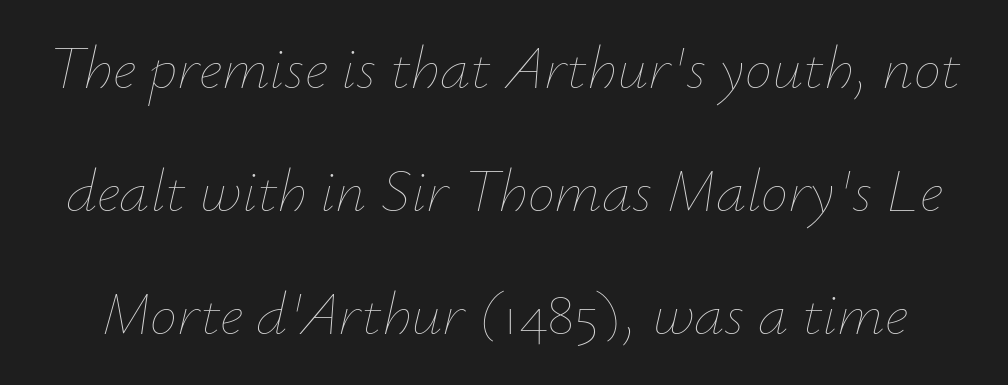
The image shows 61 px thin type, italic (leaning right); set loose line spacing (2.02x), normal letter spacing, not underlined; low stroke contrast and a small x-height.
